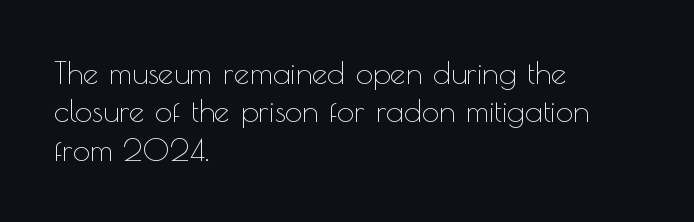
Q: Is the text bold? A: No.
Q: Is the text italic (slanted)? A: No, it is upright.
Q: Is the typeface a serif or a sans-serif typeface? A: Sans-serif.
Q: Is the text underlined? A: No.
Q: How is the paragraph aligned? A: Left-aligned.
Q: Is the spacing between letters normal or unusually wide? A: Normal.
Q: Width (condensed, normal, or wide)? A: Normal.
Q: x-height? A: Small.
Q: Monospaced? A: No.
